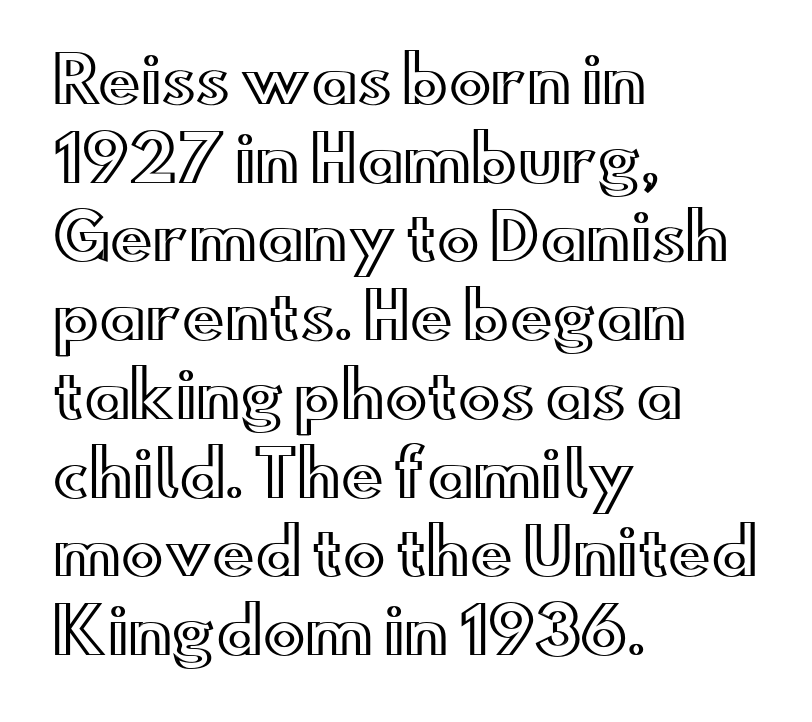
Q: Is the text italic (slanted)? A: No, it is upright.
Q: Is the text underlined? A: No.
Q: How is the paragraph aligned? A: Left-aligned.
Q: Is the spacing between letters normal or unusually wide? A: Normal.
Q: Is the spacing between lines tight, normal or loose? A: Normal.
Q: Width (condensed, normal, or wide)? A: Wide.
Q: x-height? A: Small.
Q: Monospaced? A: No.
